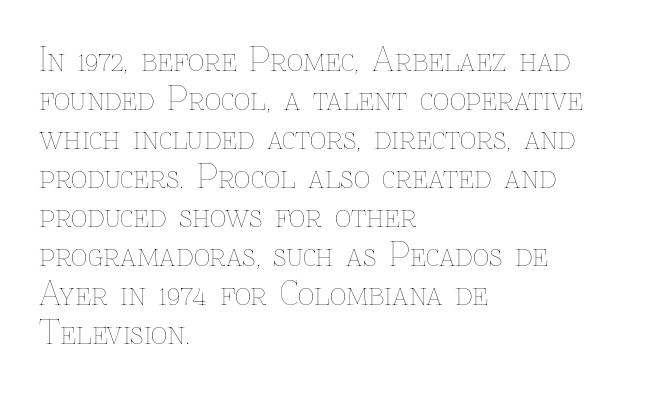
{"italic": "no", "bold": "no", "weight": "thin", "width": "normal", "stroke_contrast": "low", "x_height": "medium", "monospaced": "no", "underline": "no", "align": "left", "line_spacing_ratio": 1.22, "letter_spacing": "normal", "letter_spacing_em": 0.0, "glyph_px": 32}
